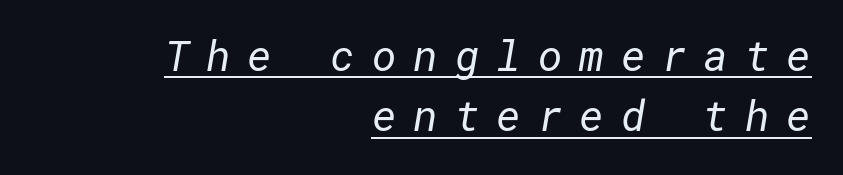
{"serif": "no", "bold": "no", "weight": "regular", "width": "normal", "stroke_contrast": "low", "x_height": "medium", "underline": "yes", "align": "right", "line_spacing": "normal", "line_spacing_ratio": 1.44, "letter_spacing": "wide", "letter_spacing_em": 0.4, "glyph_px": 42}
